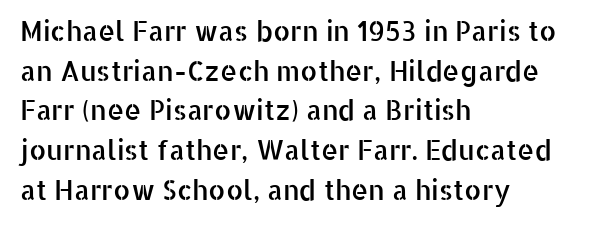
Reading down the column, the eye jumps a familiar distance to each next line. The gaps between neighbouring characters are ordinary and unremarkable. Every character sits straight up, as roman type does. These lines stack with their left ends in a neat column. Bare-footed words on every line.
